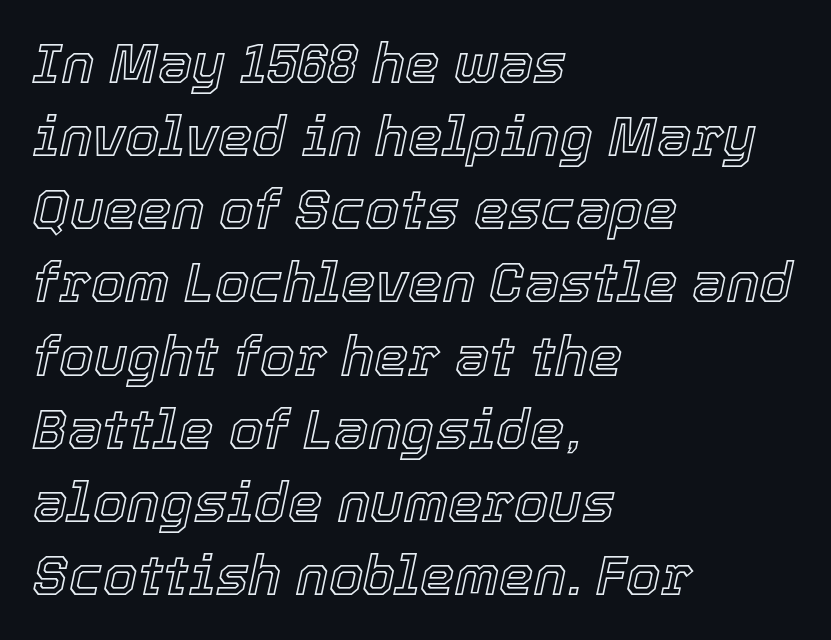
The rendering applies a slant to the glyphs. This sample has the flowing, uneven cadence of proportional lettering. These lines are set flush left with a ragged right edge. In terms of letterspacing, this is plain default setting. Clear beneath every line of the passage.
